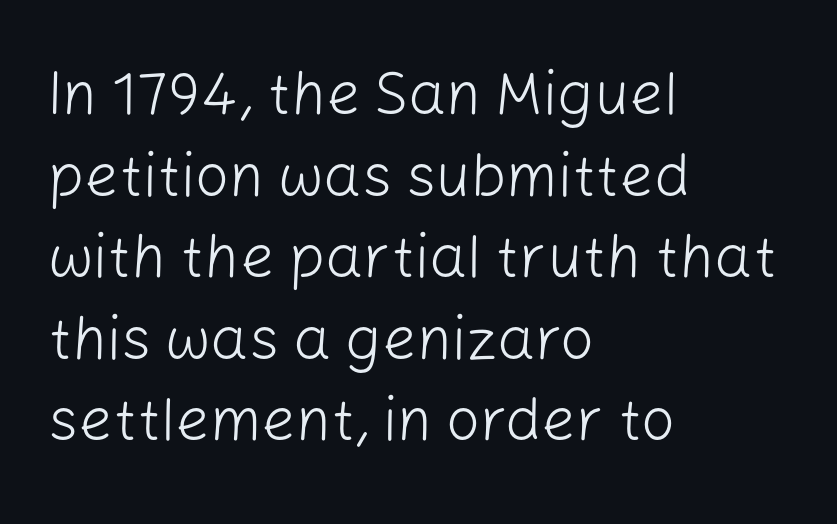
Q: Is the text bold? A: No.
Q: Is the text italic (slanted)? A: No, it is upright.
Q: Is the typeface a serif or a sans-serif typeface? A: Sans-serif.
Q: Is the text underlined? A: No.
Q: How is the paragraph aligned? A: Left-aligned.
Q: Is the spacing between letters normal or unusually wide? A: Normal.
Q: Is the spacing between lines tight, normal or loose? A: Normal.
Q: Width (condensed, normal, or wide)? A: Normal.
Q: Stroke contrast? A: Low.
Q: x-height? A: Medium.
Q: Monospaced? A: No.
